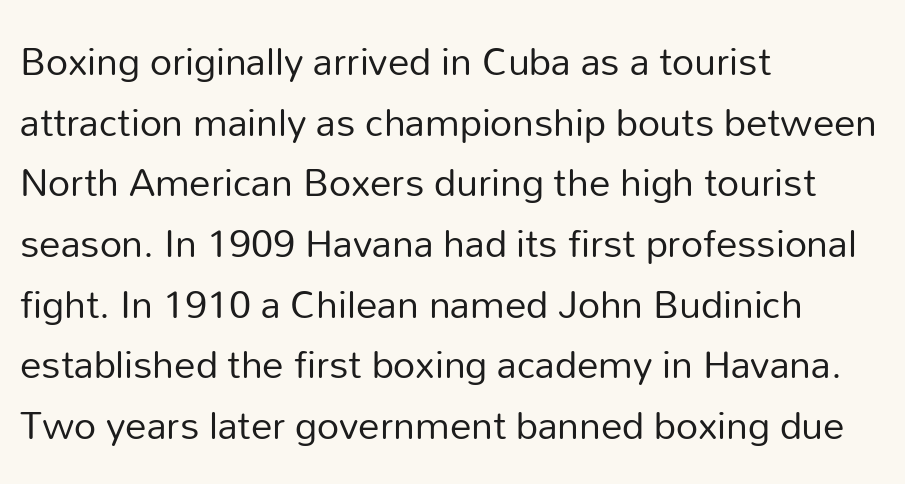
Q: Is the text bold? A: No.
Q: Is the text italic (slanted)? A: No, it is upright.
Q: Is the typeface a serif or a sans-serif typeface? A: Sans-serif.
Q: Is the text underlined? A: No.
Q: How is the paragraph aligned? A: Left-aligned.
Q: Is the spacing between letters normal or unusually wide? A: Normal.
Q: Is the spacing between lines tight, normal or loose? A: Normal.
Q: Width (condensed, normal, or wide)? A: Normal.
Q: Stroke contrast? A: Low.
Q: x-height? A: Medium.
Q: Monospaced? A: No.
